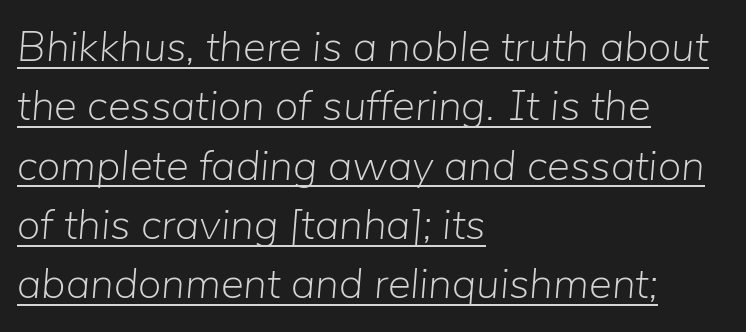
The image shows 43 px light type, italic (leaning right); set left-aligned, normal line spacing (1.38x), normal letter spacing, underlined; low stroke contrast and a medium x-height.
